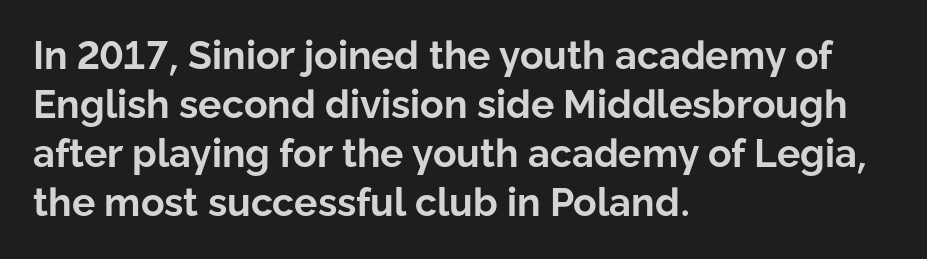
Q: Is the text bold? A: Yes.
Q: Is the text italic (slanted)? A: No, it is upright.
Q: Is the typeface a serif or a sans-serif typeface? A: Sans-serif.
Q: Is the text underlined? A: No.
Q: How is the paragraph aligned? A: Left-aligned.
Q: Is the spacing between letters normal or unusually wide? A: Normal.
Q: Is the spacing between lines tight, normal or loose? A: Normal.
Q: Width (condensed, normal, or wide)? A: Normal.
Q: Stroke contrast? A: Low.
Q: x-height? A: Medium.
Q: Monospaced? A: No.
